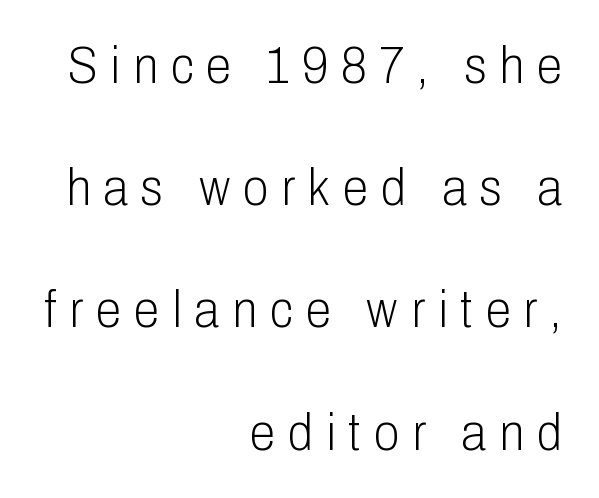
The face used here is proportionally spaced, like ordinary book or web type. The words here are not underlined. The axis of the letterforms is exactly vertical. The font sits on the lighter half of the weight spectrum, regular included.
